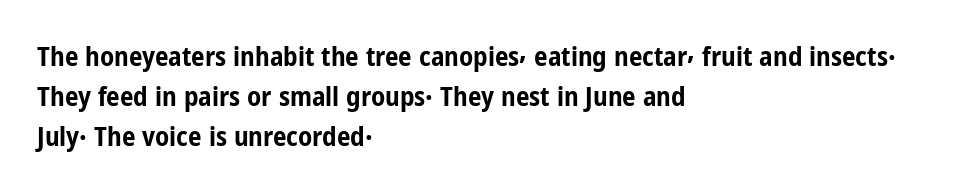
A student would call this left alignment; a typographer would say flush left, rag right. Lines of text with bare space underneath. Does the weight exceed regular? Yes, all the way to bold. Posture: vertical. The rows are spaced the way most documents space them. In terms of letterspacing, this is plain default setting.
